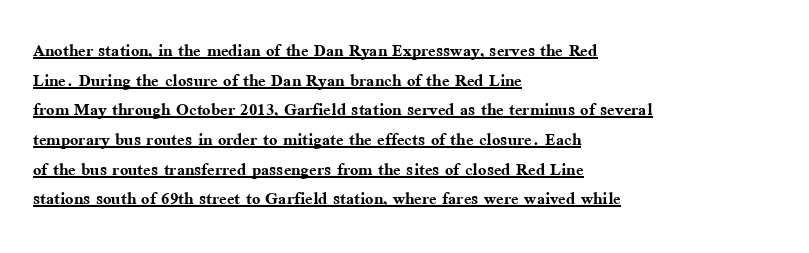
Q: Is the text bold? A: Yes.
Q: Is the text italic (slanted)? A: No, it is upright.
Q: Is the text underlined? A: Yes.
Q: How is the paragraph aligned? A: Left-aligned.
Q: Is the spacing between letters normal or unusually wide? A: Normal.
Q: Is the spacing between lines tight, normal or loose? A: Normal.
